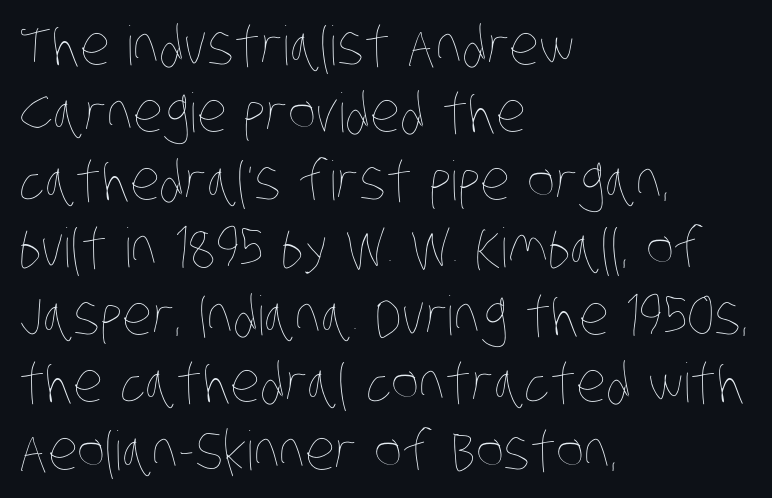
Line spacing here is normal. Anything drawn beneath the words? Only blank space. The font is comparable to plain body text, perhaps lighter. Spacing verdict: proportional, widths tailored to each character. A typesetter would call this zero additional tracking.
